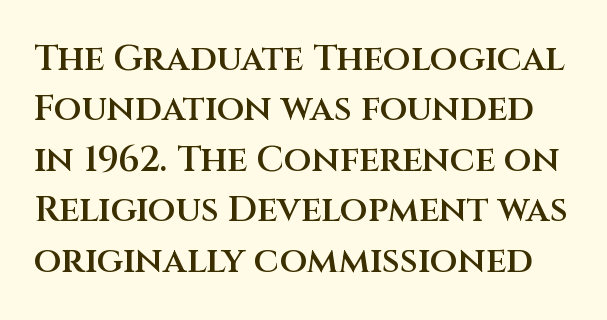
The image shows 36 px semibold sans-serif type, upright; set normal line spacing (1.4x), normal letter spacing, not underlined; medium stroke contrast and a large x-height.
